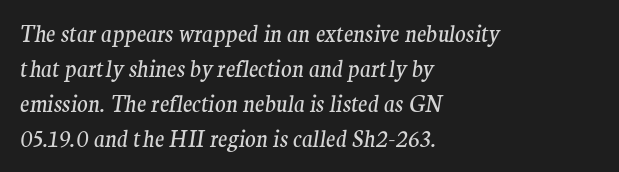
{"italic": "yes", "lean": "right", "slant_degrees": 9, "bold": "no", "underline": "no", "align": "left", "line_spacing": "normal", "line_spacing_ratio": 1.59, "letter_spacing": "normal", "letter_spacing_em": 0.0, "glyph_px": 22}
